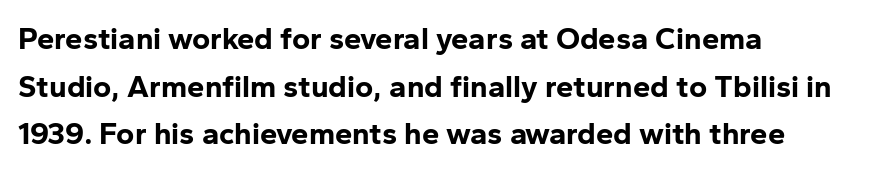
{"serif": "no", "italic": "no", "bold": "yes", "weight": "bold", "width": "normal", "stroke_contrast": "low", "x_height": "medium", "monospaced": "no", "underline": "no", "align": "left", "line_spacing": "normal", "line_spacing_ratio": 1.54, "letter_spacing": "normal", "letter_spacing_em": 0.0, "glyph_px": 31}
